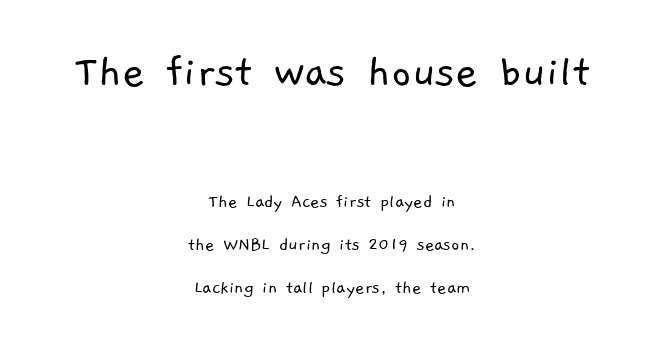
{"serif": "no", "bold": "no", "weight": "light", "width": "normal", "stroke_contrast": "low", "x_height": "medium", "monospaced": "no", "underline": "no", "align": "center", "line_spacing": "loose", "line_spacing_ratio": 2.14, "letter_spacing": "normal", "letter_spacing_em": 0.0, "larger_block": "first", "size_ratio": 2.45, "glyph_px": 49}
